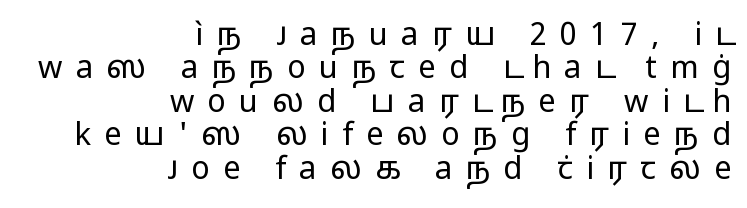
Rule under the text: the space is simply empty. Compared with a flush-left layout, this one pins lines to the opposite, right side. Looks like regular typesetting: each glyph gets only the width it needs. Each letter's strokes conclude bluntly, with no projecting serifs. These lines were composed using upright roman letters. Stems here are at most as thick as an everyday book face.
